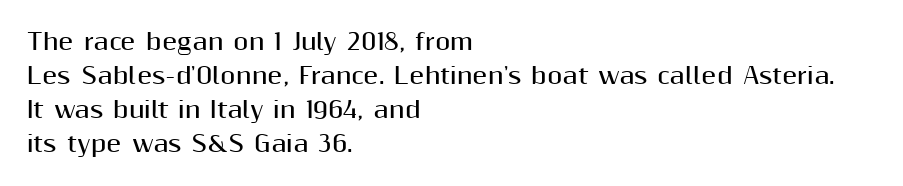
Q: Is the text bold? A: Yes.
Q: Is the text italic (slanted)? A: No, it is upright.
Q: Is the text underlined? A: No.
Q: How is the paragraph aligned? A: Left-aligned.
Q: Is the spacing between letters normal or unusually wide? A: Normal.
Q: Is the spacing between lines tight, normal or loose? A: Normal.
